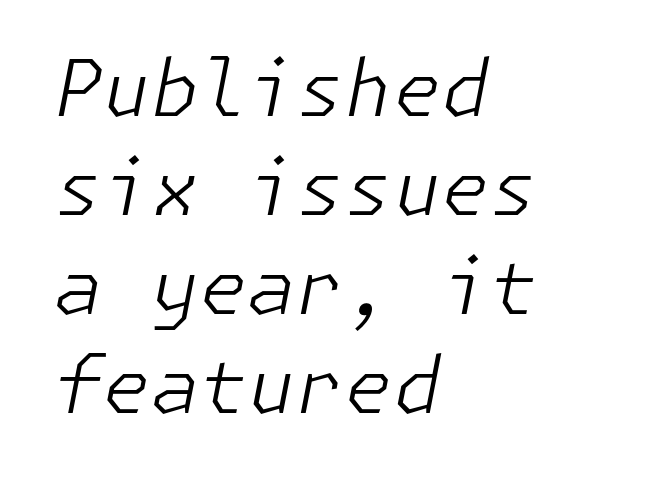
This sample is left-justified, so line endings fall wherever the words run out. Unbolded letterforms with no extra heft. Compared with ordinary roman type, these characters are visibly tilted. Does extra space separate the letters? No, they use regular spacing. Letters rest on an invisible, unmarked baseline. The rendering uses a moderate line-height, typical for paragraphs.
